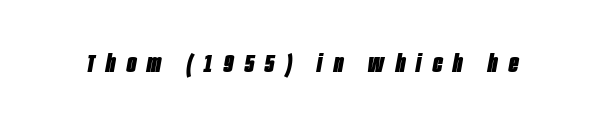
The image shows 25 px bold type, italic (leaning right); set unusually wide letter spacing (+0.46 em), not underlined.
